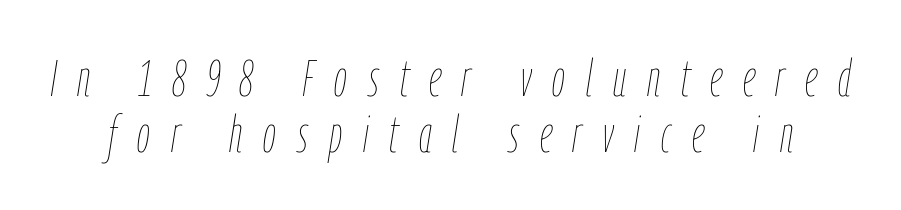
Q: Is the text bold? A: No.
Q: Is the text italic (slanted)? A: Yes, it leans right by about 9 degrees.
Q: Is the text underlined? A: No.
Q: Is the spacing between letters normal or unusually wide? A: Unusually wide.
Q: Is the spacing between lines tight, normal or loose? A: Tight.
Q: Width (condensed, normal, or wide)? A: Condensed.
Q: Stroke contrast? A: Low.
Q: x-height? A: Medium.
Q: Monospaced? A: No.
